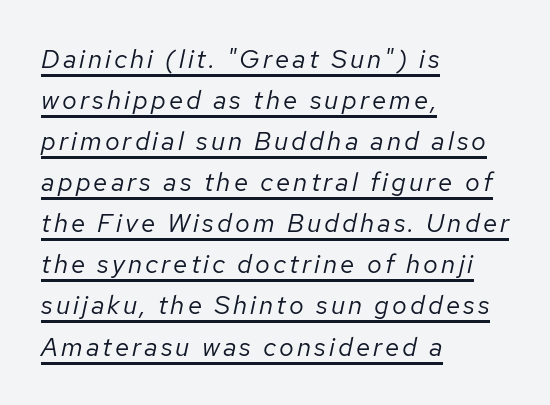
The rendering anchors every line to the left-hand side. A normal amount of white space separates one row of letters from the next. Weight class: somewhere from thin through regular. The sample's only ornament is a line tracing under the words.
